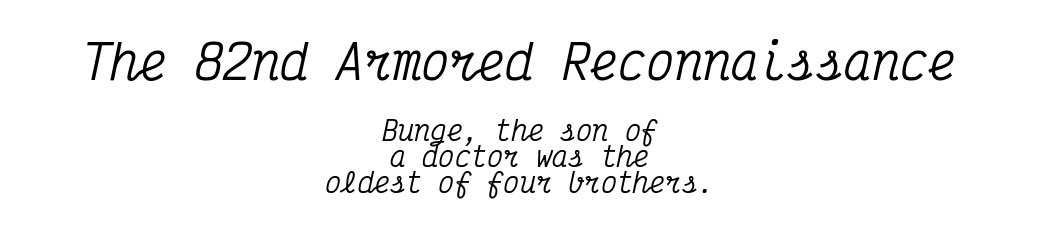
The image shows 47 px condensed serif type, italic (leaning right), monospaced; set centered, tight line spacing (0.96x), normal letter spacing, not underlined; the first (top) block is 1.74x larger; medium stroke contrast and a medium x-height.
